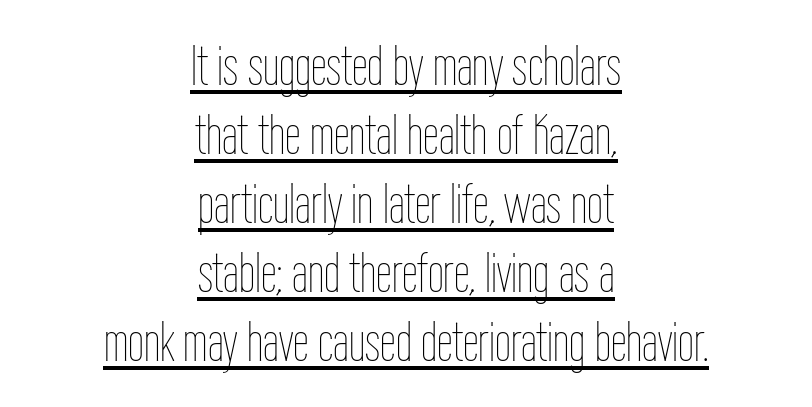
The font is comparable to plain body text, perhaps lighter. These lines are rendered in a variable-pitch font. If you drew a line through each stem, it would be perfectly vertical. Spacing between characters is what you'd get straight out of the box. The typesetter has applied underlining to the passage shown.
